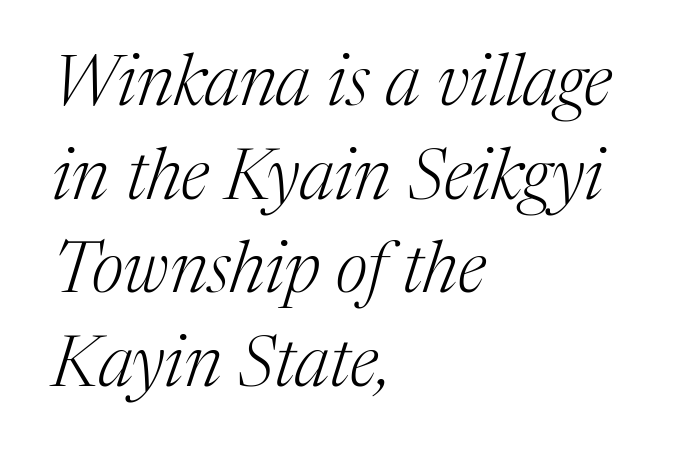
{"serif": "yes", "italic": "yes", "lean": "right", "slant_degrees": 17, "bold": "no", "weight": "light", "width": "normal", "stroke_contrast": "medium", "x_height": "medium", "monospaced": "no", "underline": "no", "align": "left", "line_spacing": "normal", "line_spacing_ratio": 1.32, "letter_spacing": "normal", "letter_spacing_em": 0.0, "glyph_px": 71}
